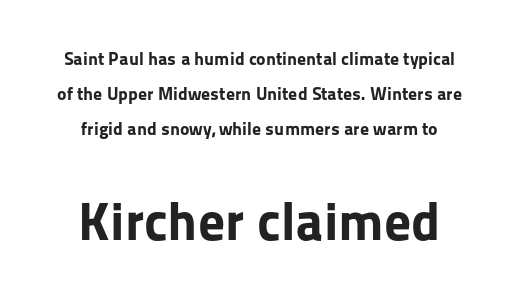
{"serif": "no", "italic": "no", "bold": "yes", "weight": "bold", "width": "normal", "stroke_contrast": "low", "x_height": "medium", "monospaced": "no", "underline": "no", "line_spacing": "loose", "line_spacing_ratio": 1.94, "letter_spacing": "normal", "letter_spacing_em": 0.0, "larger_block": "second", "size_ratio": 3.0, "glyph_px": 54}
